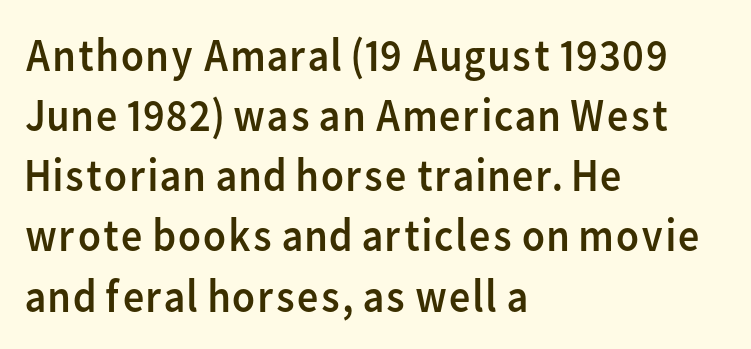
{"serif": "no", "italic": "no", "bold": "no", "weight": "regular", "width": "normal", "stroke_contrast": "low", "x_height": "medium", "monospaced": "no", "underline": "no", "align": "left", "line_spacing": "normal", "line_spacing_ratio": 1.28, "letter_spacing": "normal", "letter_spacing_em": 0.0, "glyph_px": 47}
